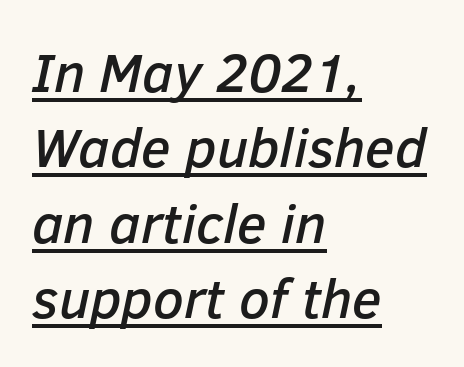
Q: Is the text italic (slanted)? A: Yes, it leans right by about 12 degrees.
Q: Is the text underlined? A: Yes.
Q: How is the paragraph aligned? A: Left-aligned.
Q: Is the spacing between letters normal or unusually wide? A: Normal.
Q: Is the spacing between lines tight, normal or loose? A: Normal.
Q: Width (condensed, normal, or wide)? A: Normal.
Q: Stroke contrast? A: Low.
Q: x-height? A: Medium.
Q: Monospaced? A: No.
